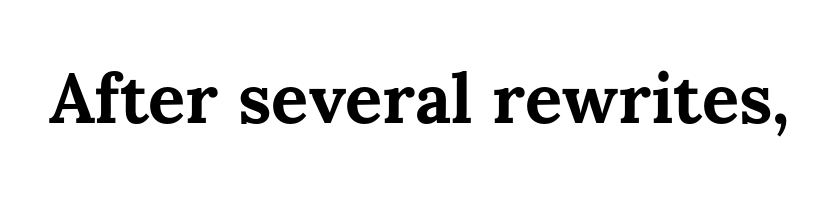
The image shows 69 px bold type, upright; set normal letter spacing, not underlined; medium stroke contrast and a medium x-height.
